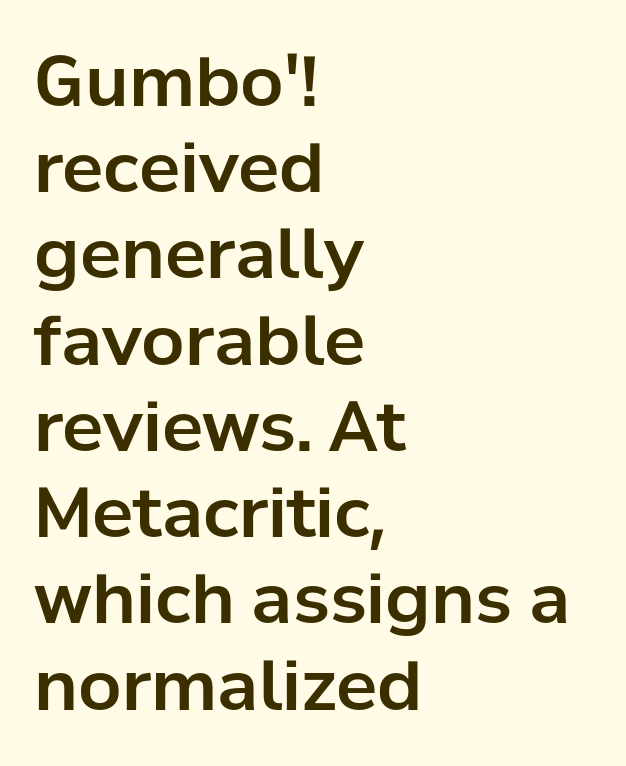
Each letter's strokes conclude bluntly, with no projecting serifs. The leading is moderate, giving the passage an even texture. Horizontally, the lines are justified to the leading edge only. The passage shown has conventional tracking throughout. Looks like regular typesetting: each glyph gets only the width it needs. Vertical strokes here are truly vertical.
